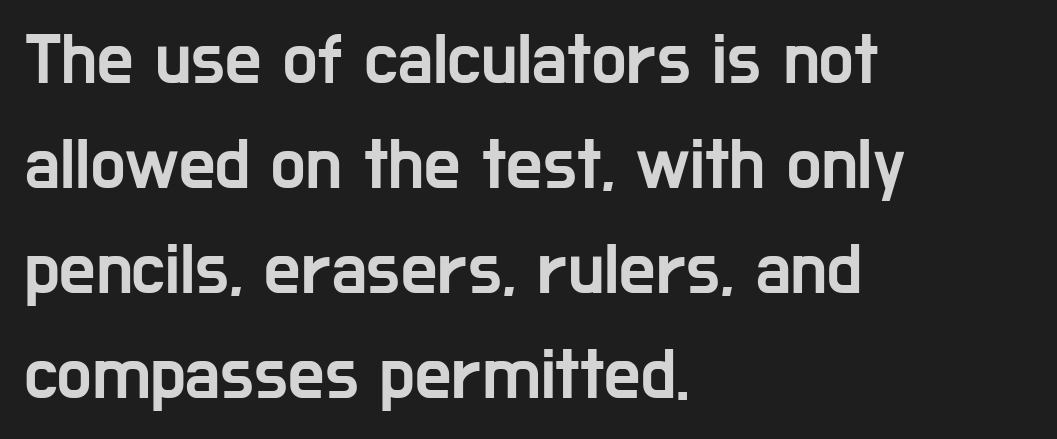
{"serif": "no", "italic": "no", "width": "condensed", "stroke_contrast": "low", "x_height": "medium", "monospaced": "no", "underline": "no", "align": "left", "line_spacing": "normal", "line_spacing_ratio": 1.46, "letter_spacing": "normal", "letter_spacing_em": 0.0, "glyph_px": 72}
